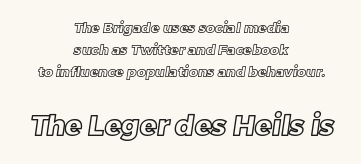
{"width": "normal", "x_height": "large", "monospaced": "no", "underline": "no", "align": "center", "line_spacing": "normal", "line_spacing_ratio": 1.57, "letter_spacing": "normal", "letter_spacing_em": 0.0, "larger_block": "second", "size_ratio": 2.0, "glyph_px": 28}
